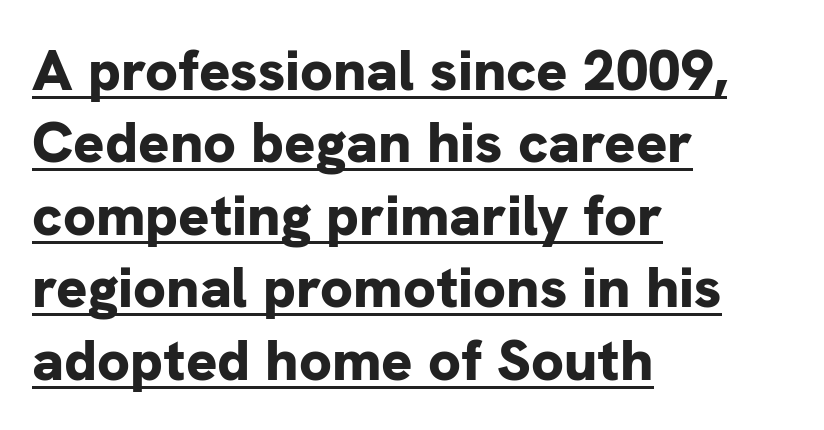
The image shows 58 px bold sans-serif type, upright; set left-aligned, normal line spacing (1.25x), normal letter spacing, underlined; low stroke contrast and a medium x-height.
